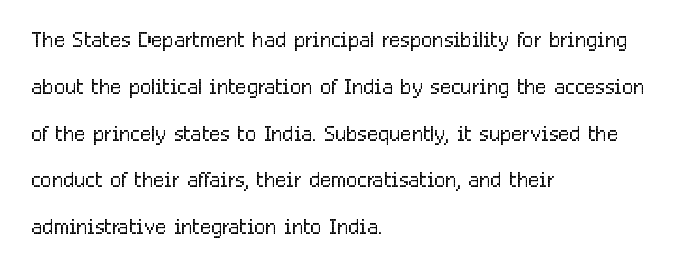
The image shows 30 px light, condensed sans-serif type, upright; set left-aligned, normal line spacing (1.56x), normal letter spacing, not underlined; low stroke contrast and a medium x-height.
